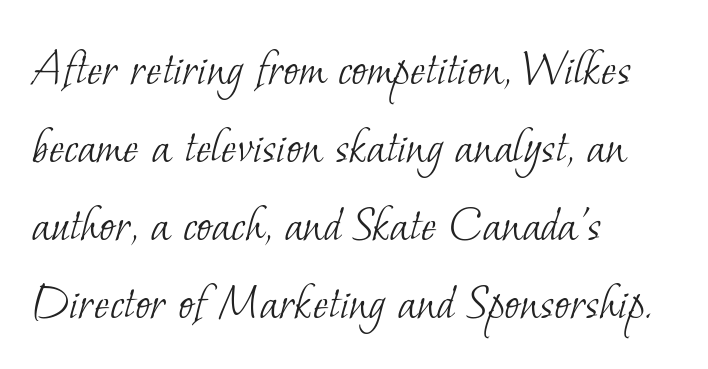
The image shows 52 px light serif type; set left-aligned, normal line spacing (1.5x), normal letter spacing, not underlined; low stroke contrast and a small x-height.
